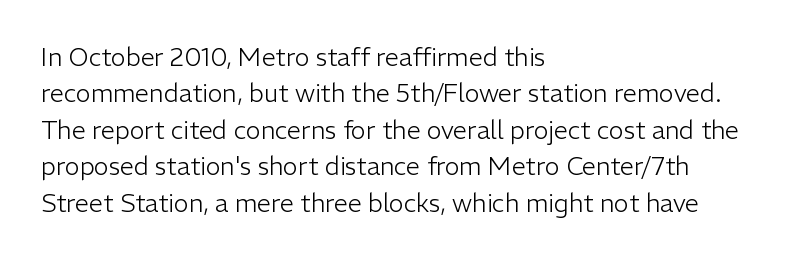
{"italic": "no", "bold": "no", "underline": "no", "align": "left", "line_spacing": "normal", "line_spacing_ratio": 1.46, "letter_spacing": "normal", "letter_spacing_em": 0.0, "glyph_px": 25}
